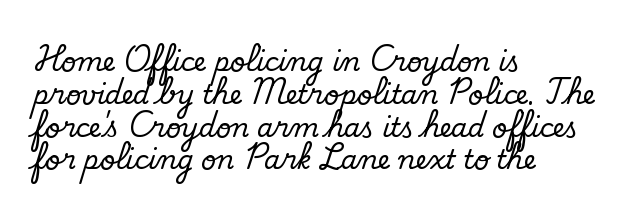
{"bold": "no", "underline": "no", "align": "left", "line_spacing": "normal", "line_spacing_ratio": 1.26, "letter_spacing": "normal", "letter_spacing_em": 0.0, "glyph_px": 26}
